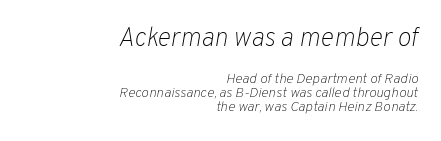
Compared with a typical body face, this is equally light or lighter still. Scale decreases going downward across the two blocks. Which margin do the lines hug? The right one — the left edge is uneven. Posture: slanted.
